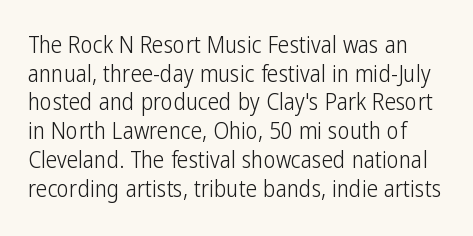
The image shows 23 px text type, upright; set normal line spacing (1.25x), normal letter spacing, not underlined.
